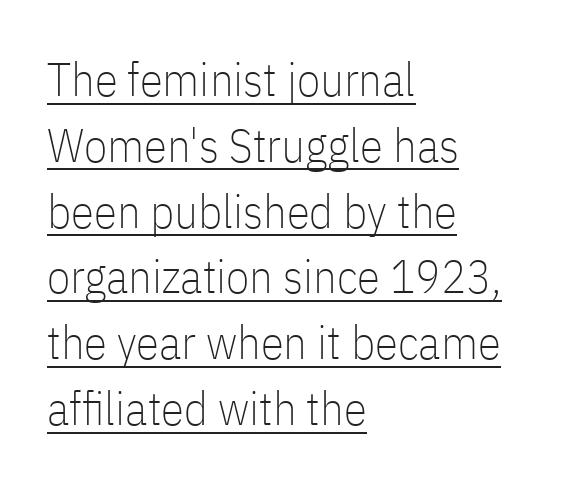
{"serif": "no", "italic": "no", "bold": "no", "weight": "thin", "width": "condensed", "stroke_contrast": "low", "x_height": "medium", "monospaced": "no", "underline": "yes", "align": "left", "line_spacing": "normal", "line_spacing_ratio": 1.4, "letter_spacing": "normal", "letter_spacing_em": 0.0, "glyph_px": 47}
